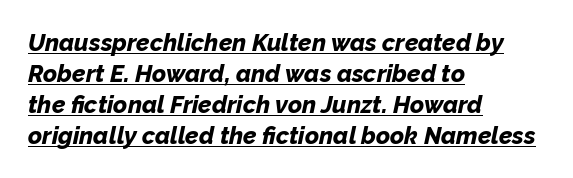
{"italic": "yes", "lean": "right", "slant_degrees": 12, "bold": "yes", "underline": "yes", "align": "left", "line_spacing": "normal", "line_spacing_ratio": 1.29, "letter_spacing": "normal", "letter_spacing_em": 0.0, "glyph_px": 24}
